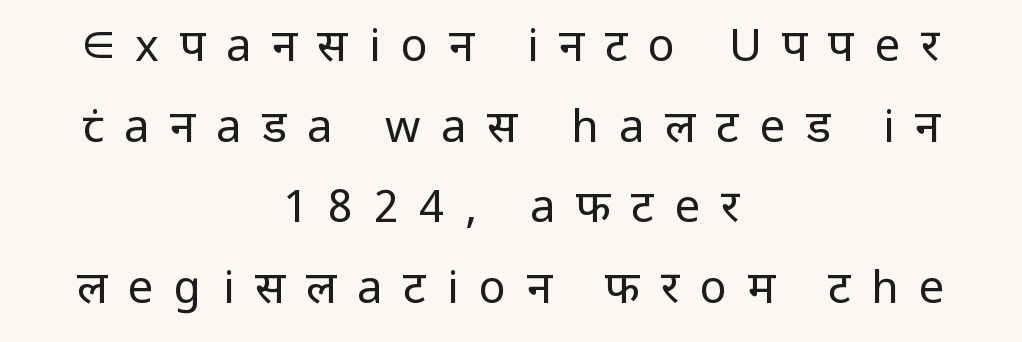
{"serif": "no", "italic": "no", "bold": "no", "weight": "regular", "width": "normal", "stroke_contrast": "low", "x_height": "medium", "monospaced": "no", "underline": "no", "align": "center", "line_spacing_ratio": 1.79, "letter_spacing": "wide", "letter_spacing_em": 0.46, "glyph_px": 45}
